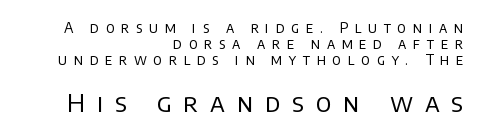
The image shows 25 px text type, upright; set right-aligned, tight line spacing (1.15x), unusually wide letter spacing (+0.47 em), not underlined; the second (bottom) block is 1.79x larger.
